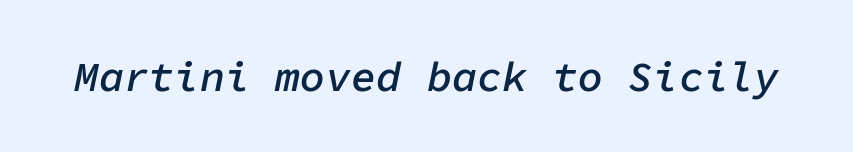
The image shows 42 px semibold type, italic (leaning right), monospaced; set normal letter spacing, not underlined; low stroke contrast and a medium x-height.
